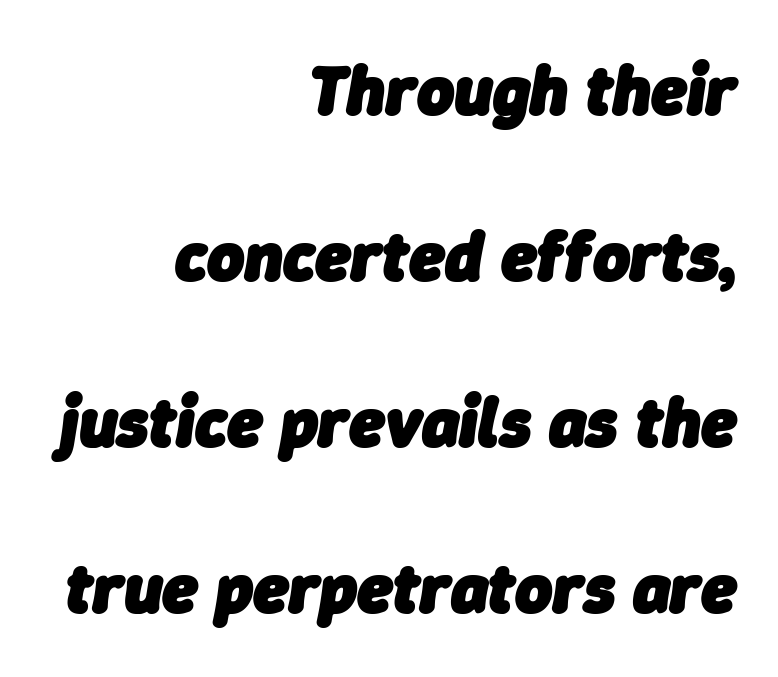
{"italic": "yes", "lean": "right", "slant_degrees": 9, "bold": "yes", "weight": "heavy", "width": "normal", "stroke_contrast": "low", "x_height": "medium", "monospaced": "no", "underline": "no", "align": "right", "line_spacing": "loose", "line_spacing_ratio": 2.34, "letter_spacing": "normal", "letter_spacing_em": 0.0, "glyph_px": 71}
